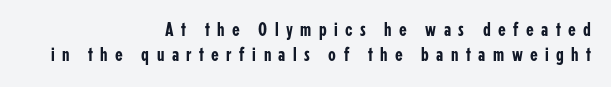
The image shows 20 px text type, upright; set right-aligned, normal line spacing (1.27x), unusually wide letter spacing (+0.37 em), not underlined.
